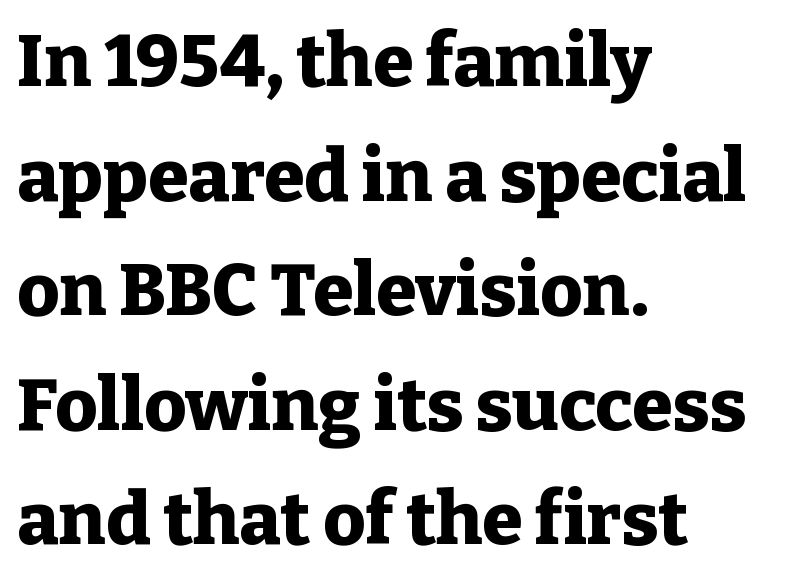
The image shows 73 px heavy serif type, upright; set left-aligned, normal line spacing (1.57x), normal letter spacing, not underlined; low stroke contrast and a medium x-height.
